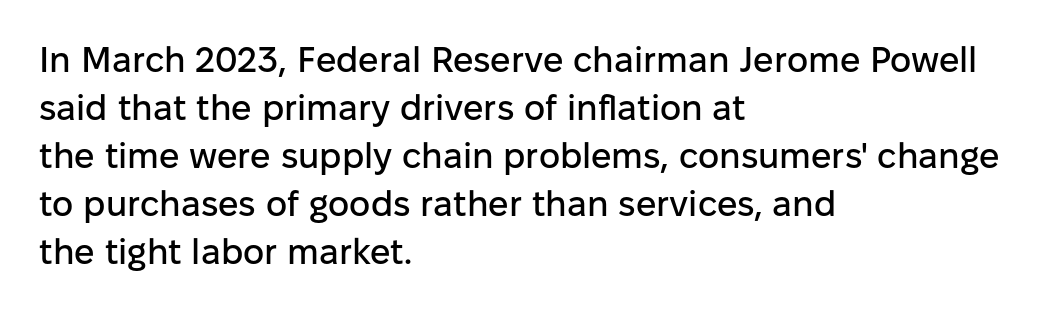
{"serif": "no", "italic": "no", "width": "normal", "stroke_contrast": "low", "x_height": "medium", "monospaced": "no", "underline": "no", "align": "left", "line_spacing": "normal", "line_spacing_ratio": 1.33, "letter_spacing": "normal", "letter_spacing_em": 0.0, "glyph_px": 36}
